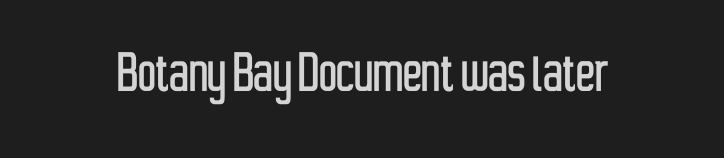
The image shows 63 px condensed sans-serif type, upright; set normal letter spacing, not underlined; low stroke contrast and a medium x-height.
